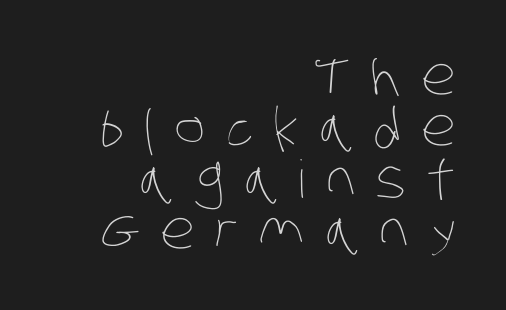
The image shows 52 px thin, condensed type; set right-aligned, tight line spacing (0.99x), unusually wide letter spacing (+0.39 em), not underlined; low stroke contrast and a large x-height.
